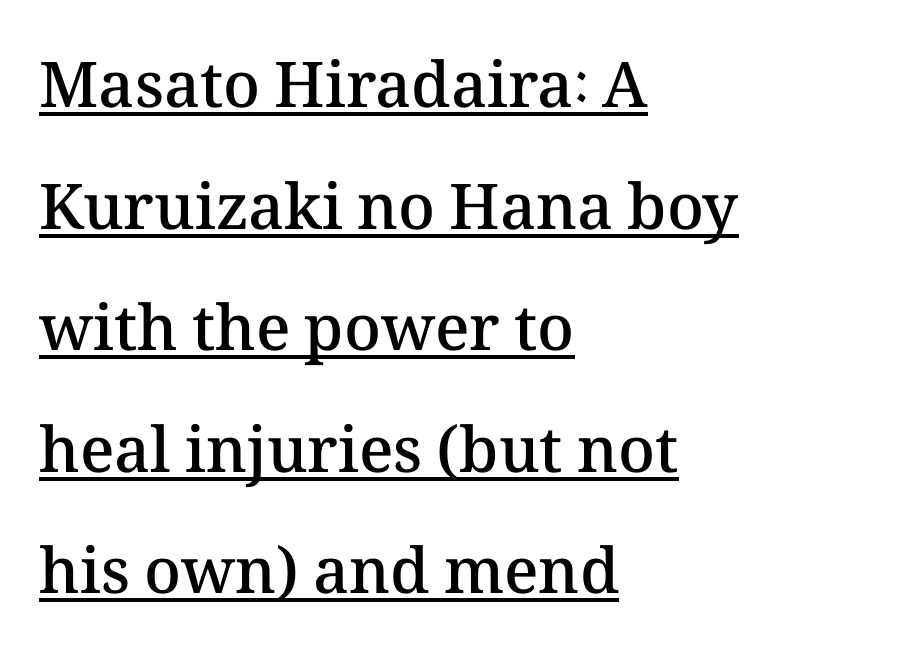
{"italic": "no", "bold": "semi", "weight": "semibold", "width": "normal", "stroke_contrast": "medium", "x_height": "medium", "monospaced": "no", "underline": "yes", "align": "left", "line_spacing": "loose", "line_spacing_ratio": 1.93, "letter_spacing": "normal", "letter_spacing_em": 0.0, "glyph_px": 63}
